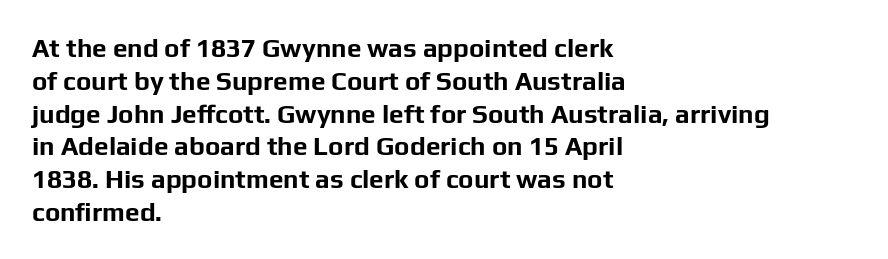
{"italic": "no", "bold": "yes", "underline": "no", "align": "left", "line_spacing": "normal", "line_spacing_ratio": 1.26, "letter_spacing": "normal", "letter_spacing_em": 0.0, "glyph_px": 26}
